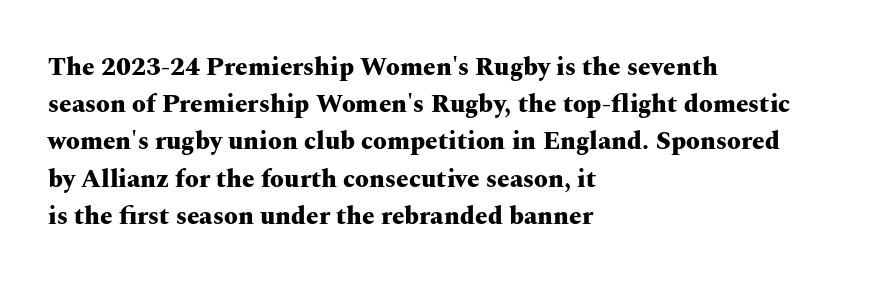
Italic: no, the glyphs are upright roman. Weight: bold. A typesetter would call this zero additional tracking. Does the copy run flush right? No — it runs flush left. In terms of leading, this rendering sits right in the middle. Quick note: underline off.
